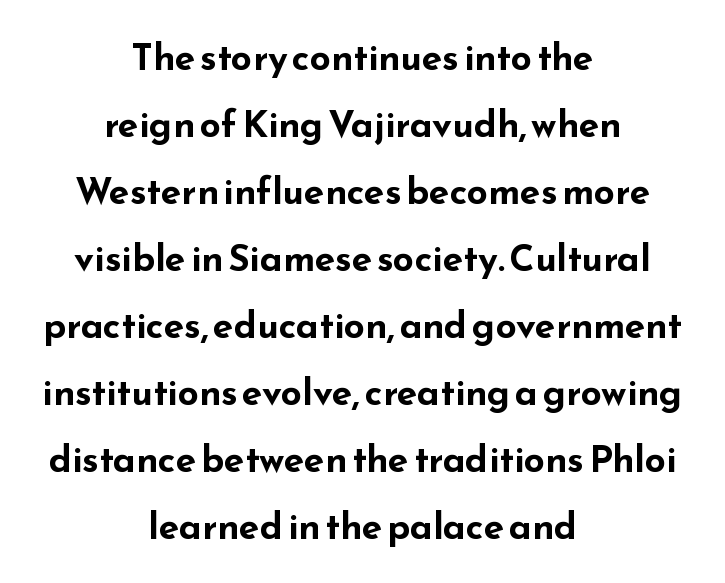
Q: Is the text bold? A: Yes.
Q: Is the text italic (slanted)? A: No, it is upright.
Q: Is the typeface a serif or a sans-serif typeface? A: Sans-serif.
Q: Is the text underlined? A: No.
Q: How is the paragraph aligned? A: Centered.
Q: Is the spacing between letters normal or unusually wide? A: Normal.
Q: Width (condensed, normal, or wide)? A: Wide.
Q: Stroke contrast? A: Low.
Q: x-height? A: Small.
Q: Monospaced? A: No.
